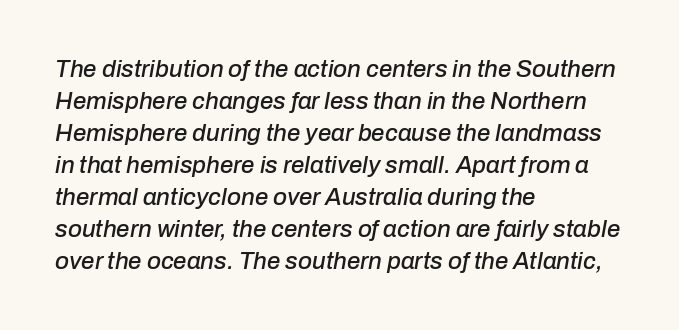
{"italic": "yes", "lean": "right", "slant_degrees": 10, "underline": "no", "align": "left", "line_spacing": "normal", "line_spacing_ratio": 1.33, "letter_spacing": "normal", "letter_spacing_em": 0.0, "glyph_px": 24}
